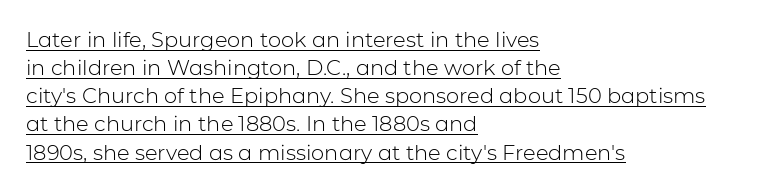
{"italic": "no", "bold": "no", "underline": "yes", "align": "left", "line_spacing": "normal", "line_spacing_ratio": 1.34, "letter_spacing": "normal", "letter_spacing_em": 0.0, "glyph_px": 21}
